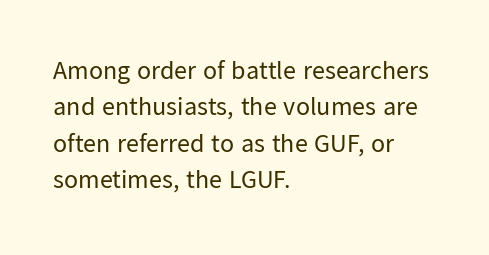
The image shows 26 px text type, upright; set left-aligned, normal line spacing (1.4x), normal letter spacing, not underlined.
